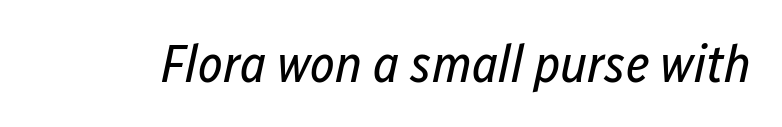
The image shows 53 px regular-weight, condensed type, italic (leaning right); set normal letter spacing, not underlined; low stroke contrast and a medium x-height.
